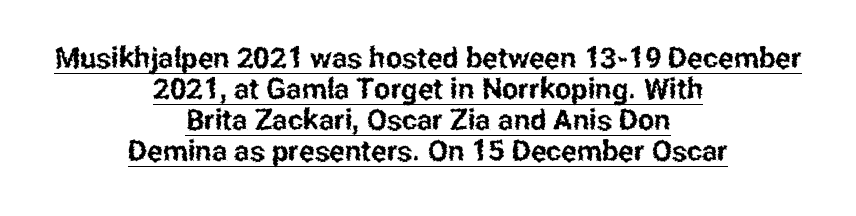
Q: Is the text italic (slanted)? A: No, it is upright.
Q: Is the typeface a serif or a sans-serif typeface? A: Sans-serif.
Q: Is the text underlined? A: Yes.
Q: How is the paragraph aligned? A: Centered.
Q: Is the spacing between letters normal or unusually wide? A: Normal.
Q: Is the spacing between lines tight, normal or loose? A: Tight.
Q: Width (condensed, normal, or wide)? A: Condensed.
Q: Stroke contrast? A: Low.
Q: x-height? A: Medium.
Q: Monospaced? A: No.
